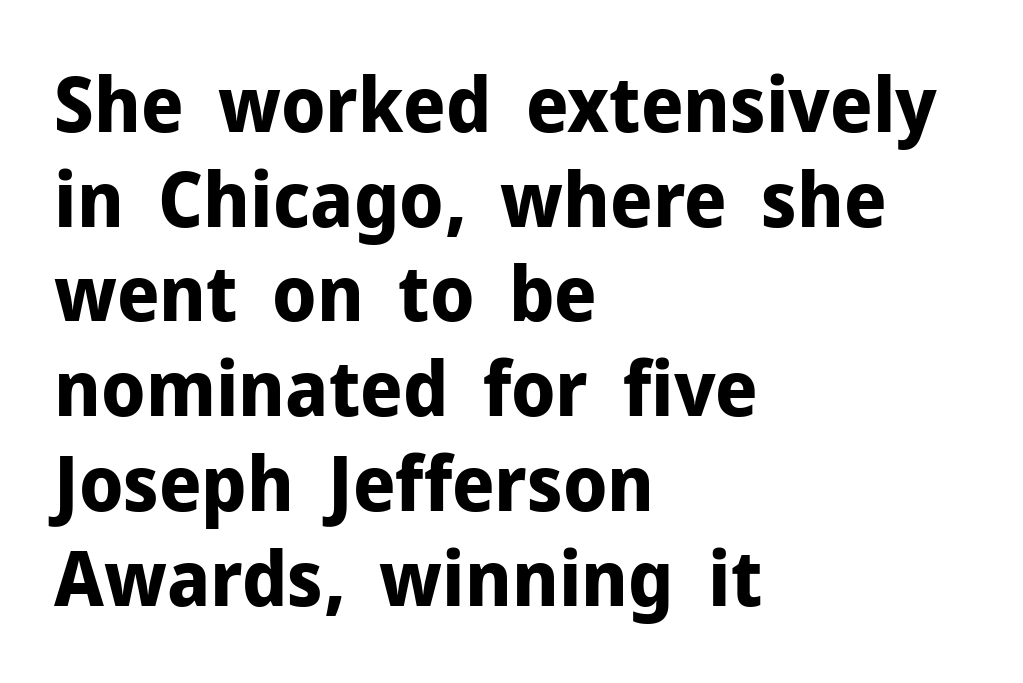
The glyphs in this specimen are sans serif. You could not count columns in this text — the font is proportionally spaced. The letters stand upright; this is a roman face. Compared with an ordinary text face, these strokes are far heavier — a full bold. Look at the tracking — it's just the regular setting, nothing added.
